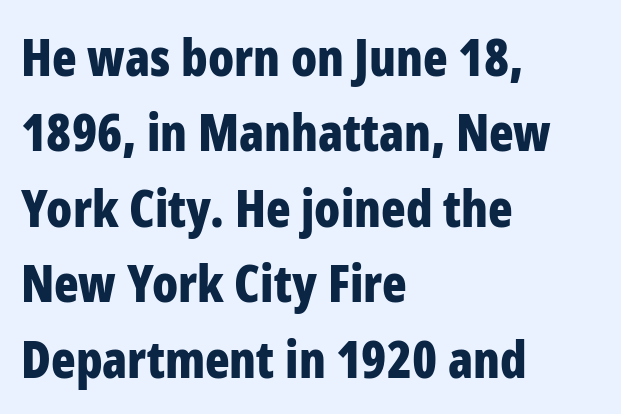
{"serif": "no", "italic": "no", "bold": "yes", "weight": "bold", "width": "condensed", "stroke_contrast": "low", "x_height": "medium", "monospaced": "no", "underline": "no", "align": "left", "line_spacing": "normal", "line_spacing_ratio": 1.48, "letter_spacing": "normal", "letter_spacing_em": 0.0, "glyph_px": 51}
